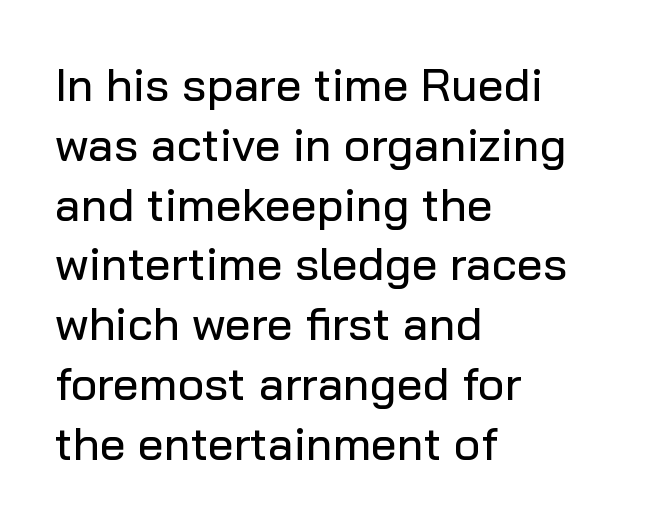
Q: Is the text italic (slanted)? A: No, it is upright.
Q: Is the typeface a serif or a sans-serif typeface? A: Sans-serif.
Q: Is the text underlined? A: No.
Q: How is the paragraph aligned? A: Left-aligned.
Q: Is the spacing between letters normal or unusually wide? A: Normal.
Q: Is the spacing between lines tight, normal or loose? A: Normal.
Q: Width (condensed, normal, or wide)? A: Normal.
Q: Stroke contrast? A: Low.
Q: x-height? A: Medium.
Q: Monospaced? A: No.
